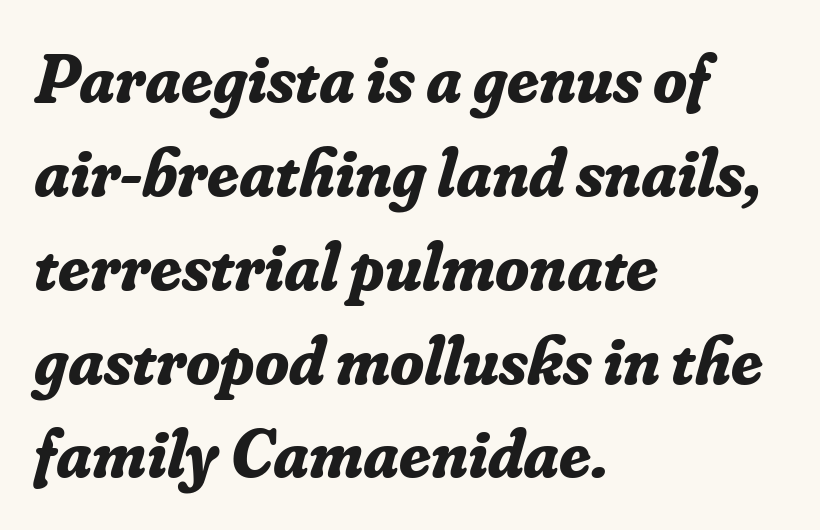
{"serif": "yes", "italic": "yes", "lean": "right", "slant_degrees": 16, "bold": "yes", "weight": "bold", "width": "normal", "stroke_contrast": "low", "x_height": "small", "monospaced": "no", "underline": "no", "align": "left", "line_spacing": "normal", "line_spacing_ratio": 1.36, "letter_spacing": "normal", "letter_spacing_em": 0.0, "glyph_px": 69}
